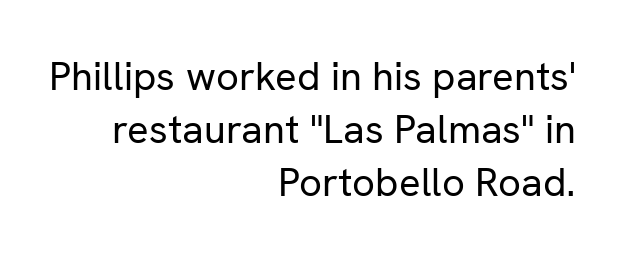
{"serif": "no", "italic": "no", "bold": "no", "weight": "regular", "width": "normal", "stroke_contrast": "low", "x_height": "medium", "monospaced": "no", "underline": "no", "align": "right", "line_spacing": "normal", "line_spacing_ratio": 1.32, "letter_spacing": "normal", "letter_spacing_em": 0.0, "glyph_px": 40}
